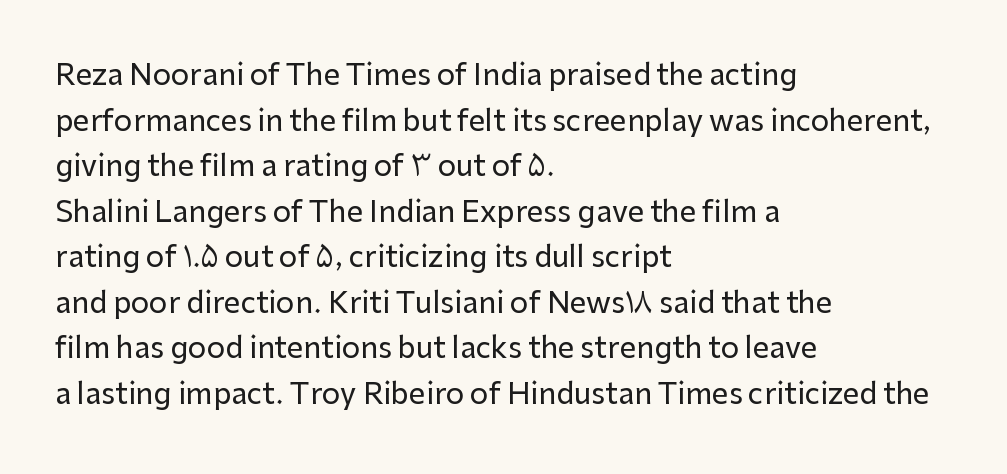
Q: Is the text italic (slanted)? A: No, it is upright.
Q: Is the typeface a serif or a sans-serif typeface? A: Sans-serif.
Q: Is the text underlined? A: No.
Q: How is the paragraph aligned? A: Left-aligned.
Q: Is the spacing between letters normal or unusually wide? A: Normal.
Q: Is the spacing between lines tight, normal or loose? A: Normal.
Q: Width (condensed, normal, or wide)? A: Normal.
Q: Stroke contrast? A: Low.
Q: x-height? A: Medium.
Q: Monospaced? A: No.
